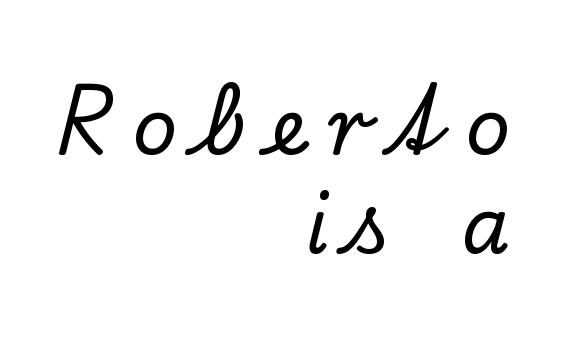
Q: Is the text italic (slanted)? A: Yes.
Q: Is the typeface a serif or a sans-serif typeface? A: Serif.
Q: Is the text underlined? A: No.
Q: How is the paragraph aligned? A: Right-aligned.
Q: Is the spacing between letters normal or unusually wide? A: Unusually wide.
Q: Is the spacing between lines tight, normal or loose? A: Normal.
Q: Width (condensed, normal, or wide)? A: Normal.
Q: Stroke contrast? A: Low.
Q: x-height? A: Small.
Q: Monospaced? A: No.
